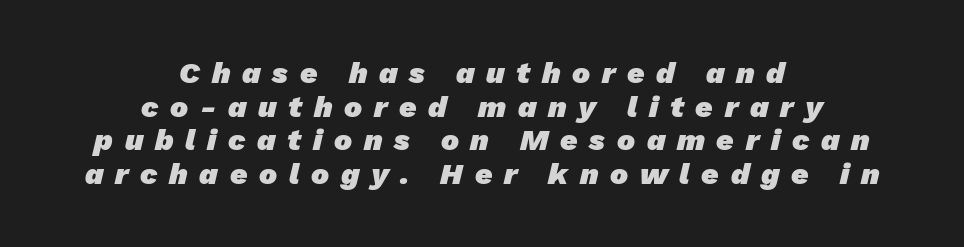
Where is the straight margin? There isn't one; the lines are centered. The zone under the glyphs is completely vacant. Letterform terminals end flat and unadorned throughout the passage. The line texture is sparse and dotted thanks to wide tracking. Strokes here are thick enough to call this a true bold. Summary of vertical rhythm: compact, with narrow interline spacing.
